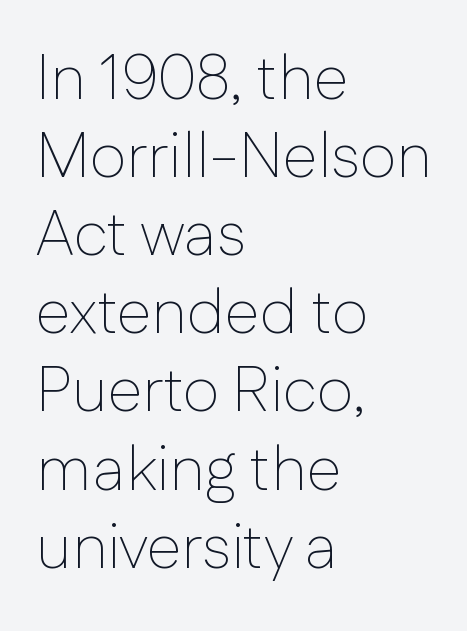
{"serif": "no", "italic": "no", "bold": "no", "weight": "thin", "width": "normal", "stroke_contrast": "low", "x_height": "medium", "monospaced": "no", "underline": "no", "align": "left", "line_spacing_ratio": 1.24, "letter_spacing": "normal", "letter_spacing_em": 0.0, "glyph_px": 63}
